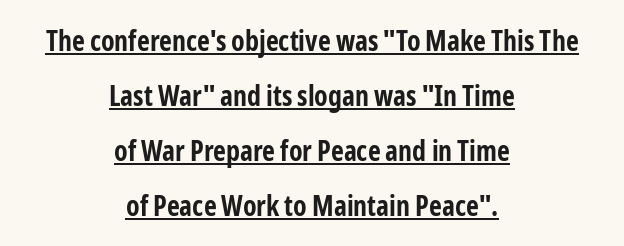
Q: Is the text bold? A: Yes.
Q: Is the text italic (slanted)? A: No, it is upright.
Q: Is the typeface a serif or a sans-serif typeface? A: Sans-serif.
Q: Is the text underlined? A: Yes.
Q: How is the paragraph aligned? A: Centered.
Q: Is the spacing between letters normal or unusually wide? A: Normal.
Q: Is the spacing between lines tight, normal or loose? A: Loose.
Q: Width (condensed, normal, or wide)? A: Condensed.
Q: Stroke contrast? A: Low.
Q: x-height? A: Medium.
Q: Monospaced? A: No.
